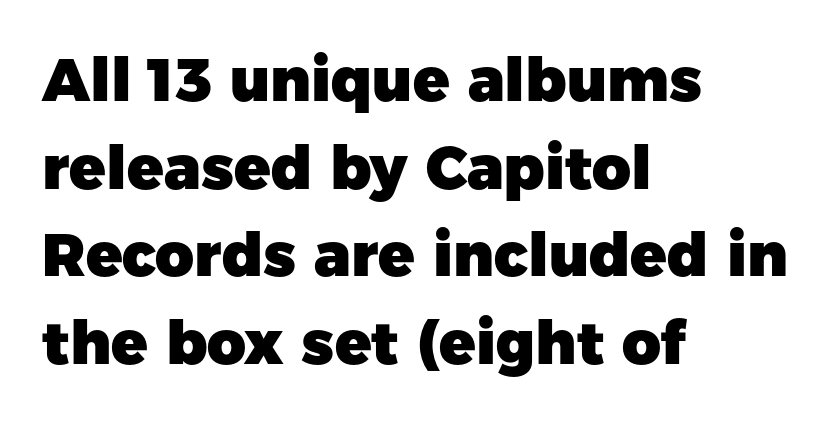
The image shows 60 px heavy sans-serif type, upright; set left-aligned, normal line spacing (1.46x), normal letter spacing, not underlined; low stroke contrast and a medium x-height.
